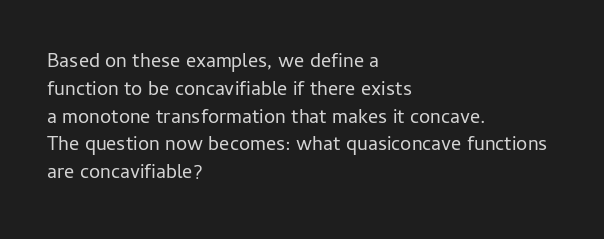
The image shows 20 px text type, upright; set left-aligned, normal line spacing (1.39x), normal letter spacing, not underlined.
